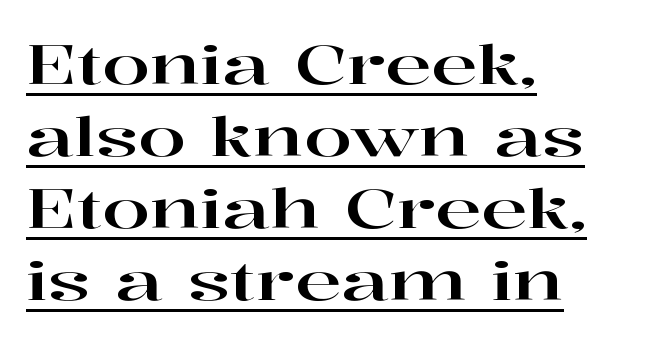
{"serif": "yes", "italic": "no", "width": "wide", "stroke_contrast": "high", "x_height": "medium", "monospaced": "no", "underline": "yes", "align": "left", "line_spacing": "normal", "line_spacing_ratio": 1.31, "letter_spacing": "normal", "letter_spacing_em": 0.0, "glyph_px": 55}
